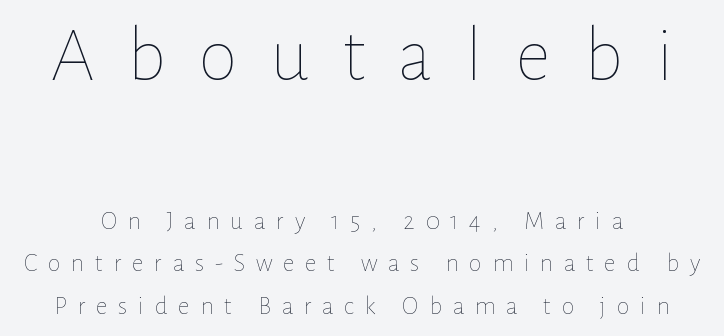
{"italic": "no", "bold": "no", "weight": "thin", "width": "normal", "stroke_contrast": "low", "x_height": "medium", "monospaced": "no", "underline": "no", "line_spacing": "normal", "line_spacing_ratio": 1.63, "letter_spacing": "wide", "letter_spacing_em": 0.41, "larger_block": "first", "size_ratio": 3.04, "glyph_px": 79}
